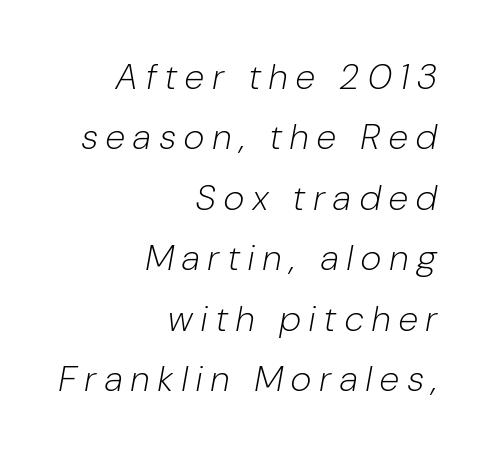
Q: Is the text bold? A: No.
Q: Is the text italic (slanted)? A: Yes, it leans right by about 10 degrees.
Q: Is the text underlined? A: No.
Q: How is the paragraph aligned? A: Right-aligned.
Q: Is the spacing between letters normal or unusually wide? A: Unusually wide.
Q: Is the spacing between lines tight, normal or loose? A: Normal.
Q: Width (condensed, normal, or wide)? A: Condensed.
Q: Stroke contrast? A: Low.
Q: x-height? A: Medium.
Q: Monospaced? A: No.
